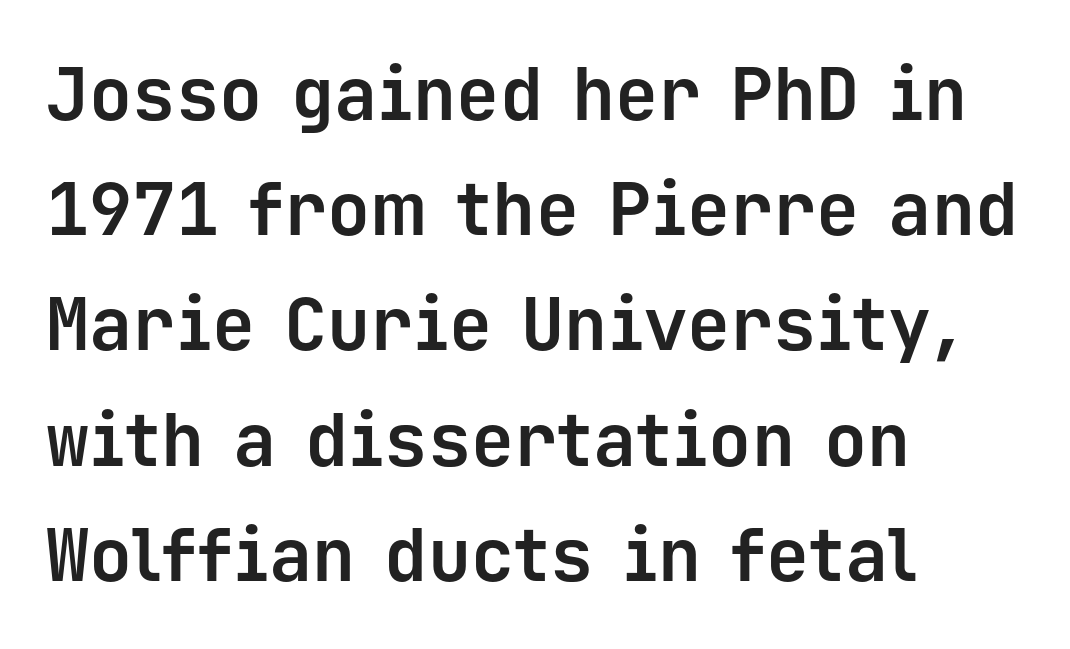
Q: Is the text bold? A: Yes.
Q: Is the text italic (slanted)? A: No, it is upright.
Q: Is the typeface a serif or a sans-serif typeface? A: Sans-serif.
Q: Is the text underlined? A: No.
Q: How is the paragraph aligned? A: Left-aligned.
Q: Is the spacing between letters normal or unusually wide? A: Normal.
Q: Is the spacing between lines tight, normal or loose? A: Normal.
Q: Width (condensed, normal, or wide)? A: Normal.
Q: Stroke contrast? A: Low.
Q: x-height? A: Medium.
Q: Monospaced? A: Yes.
